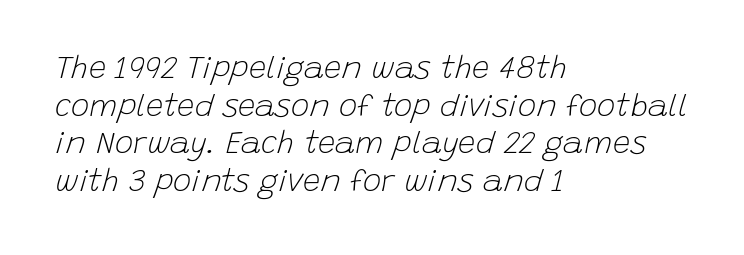
The image shows 31 px light type, italic (leaning right); set left-aligned, line spacing 1.21x, normal letter spacing, not underlined; low stroke contrast and a large x-height.
